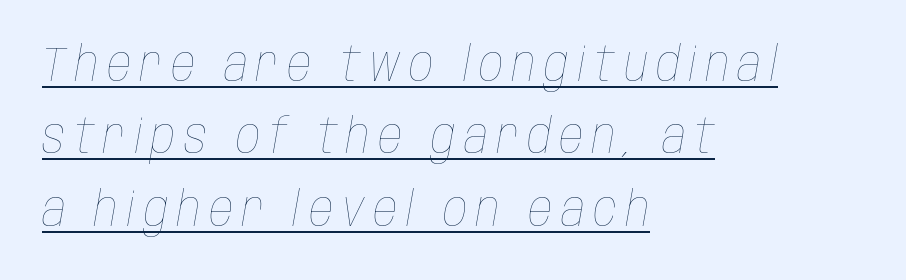
Is there much room between lines? A standard amount, neither cramped nor airy. The lines are quadded left. The string is rendered with underlining switched on. The face used here is proportionally spaced, like ordinary book or web type. Posture: slanted.
